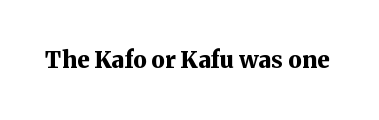
Q: Is the text bold? A: Yes.
Q: Is the text italic (slanted)? A: No, it is upright.
Q: Is the text underlined? A: No.
Q: Is the spacing between letters normal or unusually wide? A: Normal.
